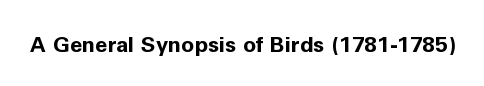
{"italic": "no", "bold": "yes", "underline": "no", "letter_spacing": "normal", "letter_spacing_em": 0.0, "glyph_px": 22}
